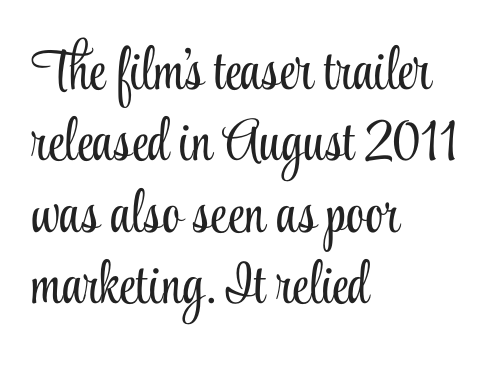
The image shows 58 px light, condensed serif type; set left-aligned, line spacing 1.23x, normal letter spacing, not underlined; low stroke contrast and a small x-height.
